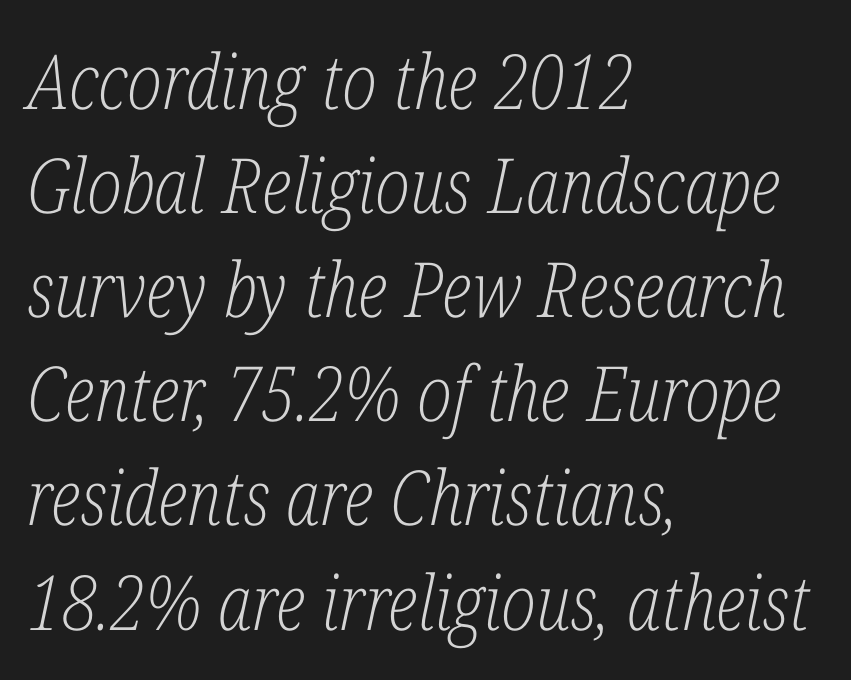
The image shows 76 px light, condensed serif type, italic (leaning right); set left-aligned, normal line spacing (1.37x), normal letter spacing, not underlined; low stroke contrast and a medium x-height.
